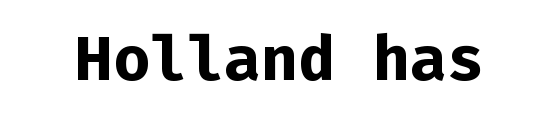
The image shows 62 px bold sans-serif type, upright, monospaced; set normal letter spacing, not underlined; low stroke contrast and a medium x-height.
